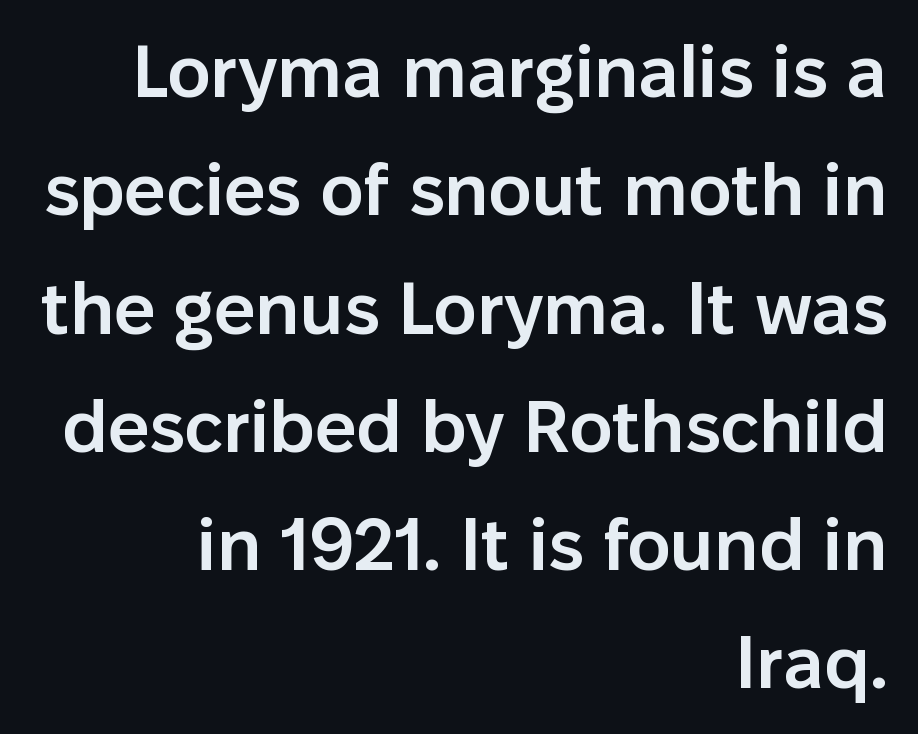
The image shows 73 px semibold sans-serif type, upright; set right-aligned, normal line spacing (1.62x), normal letter spacing, not underlined; low stroke contrast and a medium x-height.
